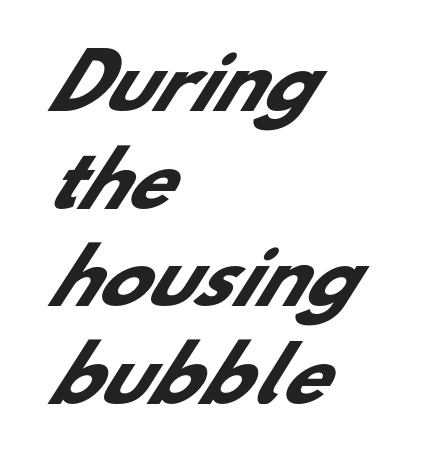
{"serif": "no", "bold": "yes", "weight": "heavy", "width": "normal", "stroke_contrast": "low", "x_height": "small", "monospaced": "no", "underline": "no", "align": "left", "line_spacing": "normal", "line_spacing_ratio": 1.32, "letter_spacing": "normal", "letter_spacing_em": 0.0, "glyph_px": 74}
